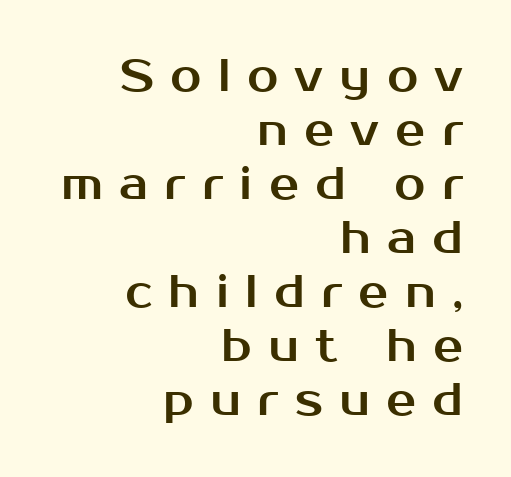
{"serif": "no", "italic": "no", "width": "normal", "stroke_contrast": "medium", "x_height": "medium", "monospaced": "no", "underline": "no", "align": "right", "line_spacing_ratio": 1.2, "letter_spacing": "wide", "letter_spacing_em": 0.36, "glyph_px": 45}
